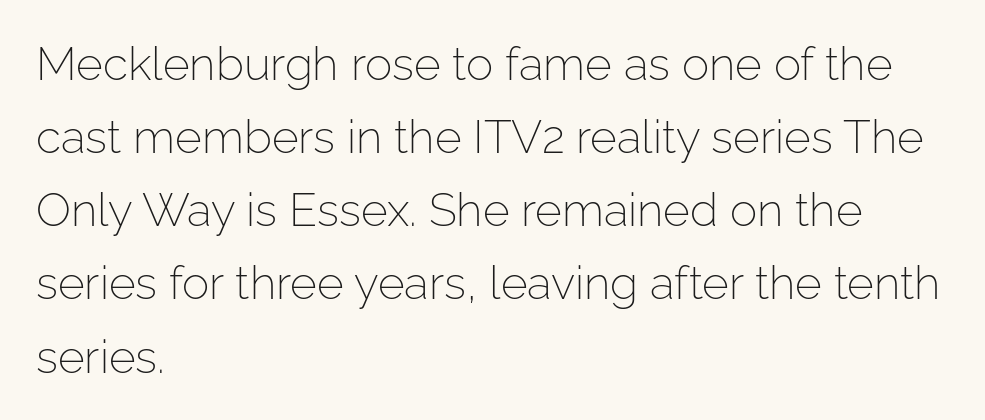
The face used here is proportionally spaced, like ordinary book or web type. Here the glyphs are tracked normally, forming tight word shapes. Interline gaps are of average width in this sample. In terms of posture, this sample is upright.
